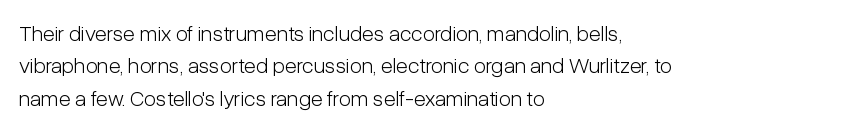
Does extra space separate the letters? No, they use regular spacing. Compared with a typical body face, this is equally light or lighter still. Casual observation: everything's shoved over to the left. This sample keeps an unexceptional amount of space between lines.
